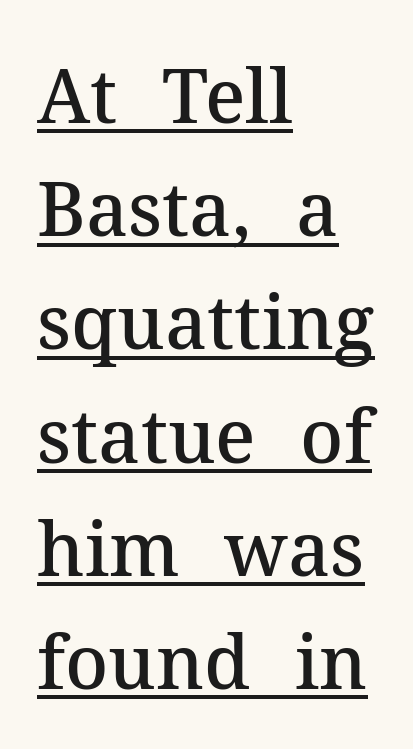
Weight check: semibold — heavier than regular, not quite bold. The type sits square on the baseline with zero lean. Here the glyphs are tracked normally, forming tight word shapes. Yep, those are serifs on the letters. Honestly, the underline is the first thing you notice here. How would I describe the line gaps? Plain and ordinary.
